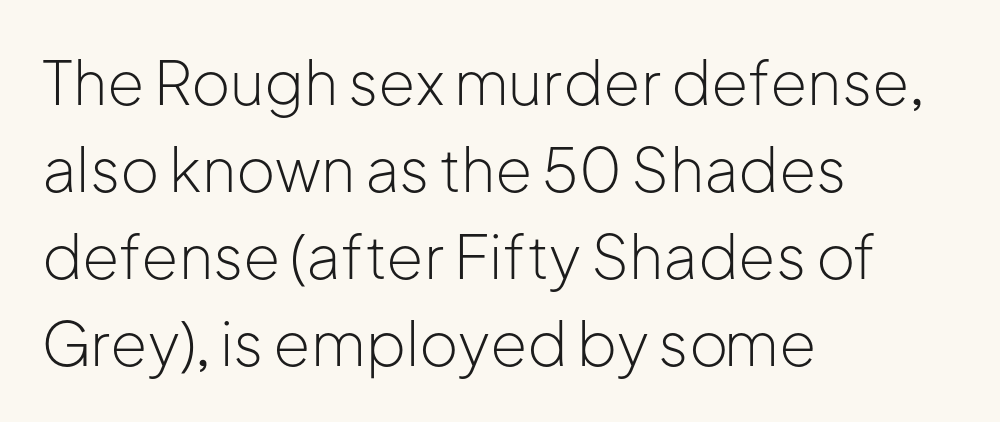
Q: Is the text bold? A: No.
Q: Is the text italic (slanted)? A: No, it is upright.
Q: Is the typeface a serif or a sans-serif typeface? A: Sans-serif.
Q: Is the text underlined? A: No.
Q: How is the paragraph aligned? A: Left-aligned.
Q: Is the spacing between letters normal or unusually wide? A: Normal.
Q: Is the spacing between lines tight, normal or loose? A: Normal.
Q: Width (condensed, normal, or wide)? A: Normal.
Q: Stroke contrast? A: Low.
Q: x-height? A: Medium.
Q: Monospaced? A: No.
